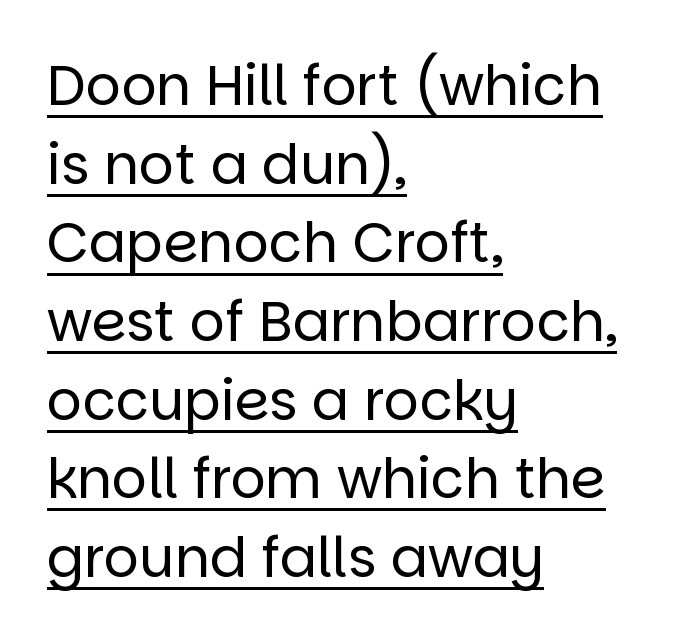
Q: Is the text bold? A: No.
Q: Is the text italic (slanted)? A: No, it is upright.
Q: Is the typeface a serif or a sans-serif typeface? A: Sans-serif.
Q: Is the text underlined? A: Yes.
Q: How is the paragraph aligned? A: Left-aligned.
Q: Is the spacing between letters normal or unusually wide? A: Normal.
Q: Is the spacing between lines tight, normal or loose? A: Normal.
Q: Width (condensed, normal, or wide)? A: Normal.
Q: Stroke contrast? A: Low.
Q: x-height? A: Large.
Q: Monospaced? A: No.
